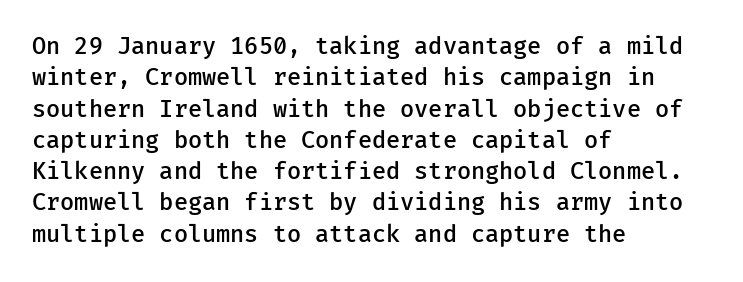
The image shows 23 px text type, upright; set left-aligned, normal line spacing (1.36x), normal letter spacing, not underlined.
